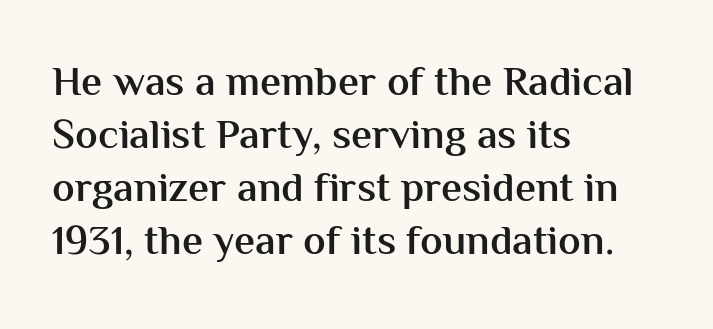
{"serif": "no", "italic": "no", "bold": "semi", "weight": "semibold", "width": "normal", "stroke_contrast": "medium", "x_height": "medium", "monospaced": "no", "underline": "no", "align": "left", "line_spacing": "normal", "line_spacing_ratio": 1.26, "letter_spacing": "normal", "letter_spacing_em": 0.0, "glyph_px": 42}
